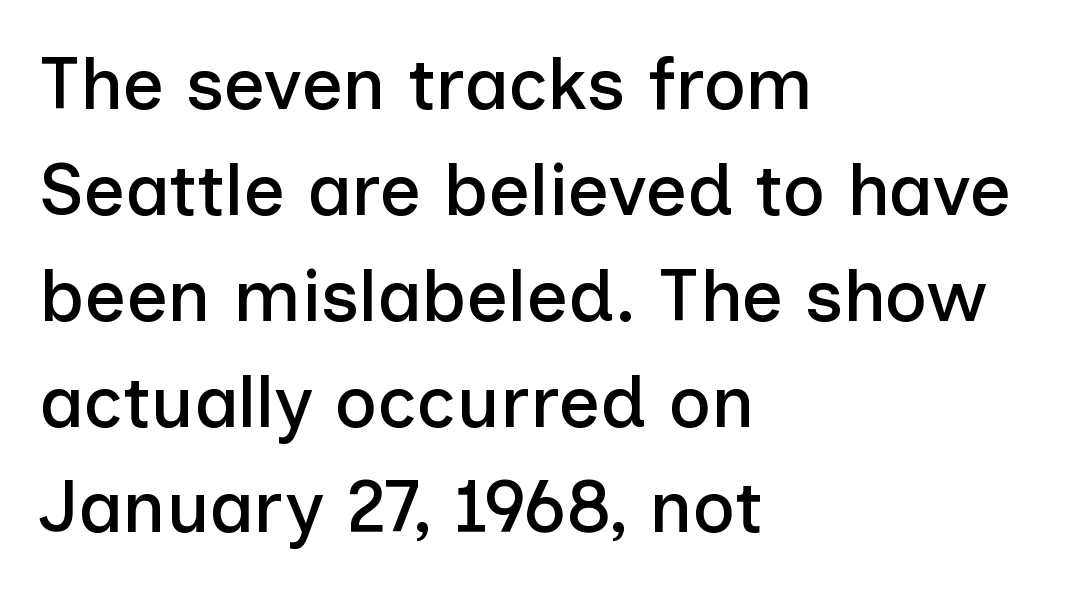
Q: Is the text italic (slanted)? A: No, it is upright.
Q: Is the typeface a serif or a sans-serif typeface? A: Sans-serif.
Q: Is the text underlined? A: No.
Q: How is the paragraph aligned? A: Left-aligned.
Q: Is the spacing between letters normal or unusually wide? A: Normal.
Q: Is the spacing between lines tight, normal or loose? A: Normal.
Q: Width (condensed, normal, or wide)? A: Normal.
Q: Stroke contrast? A: Low.
Q: x-height? A: Medium.
Q: Monospaced? A: No.
